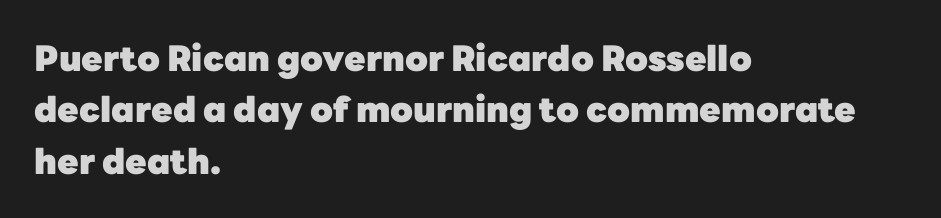
The image shows 35 px heavy sans-serif type, upright; set left-aligned, normal line spacing (1.47x), normal letter spacing, not underlined; low stroke contrast and a medium x-height.
